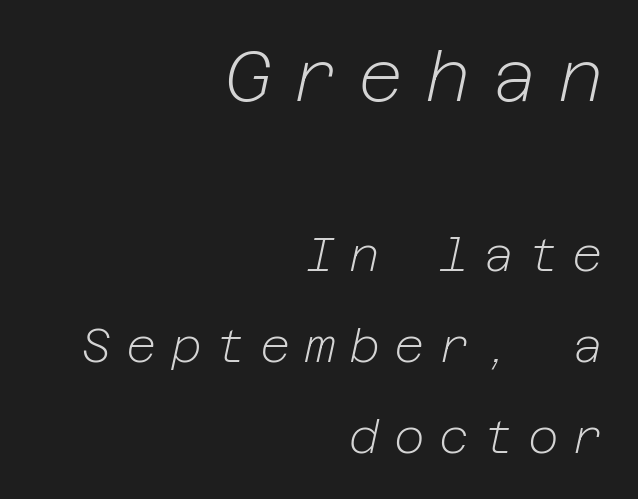
Q: Is the text bold? A: No.
Q: Is the text italic (slanted)? A: Yes, it leans right by about 12 degrees.
Q: Is the text underlined? A: No.
Q: How is the paragraph aligned? A: Right-aligned.
Q: Is the spacing between letters normal or unusually wide? A: Unusually wide.
Q: Is the spacing between lines tight, normal or loose? A: Loose.
Q: Which block of text is set in a larger size, the first (top) or the second (bottom)? A: The first (top) one.
Q: Width (condensed, normal, or wide)? A: Normal.
Q: Stroke contrast? A: Low.
Q: x-height? A: Medium.
